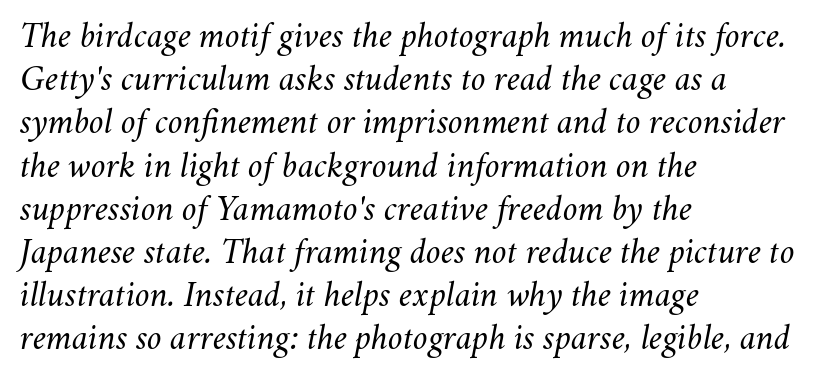
The image shows 36 px regular-weight type, italic (leaning right); set left-aligned, line spacing 1.2x, normal letter spacing, not underlined; medium stroke contrast and a small x-height.
